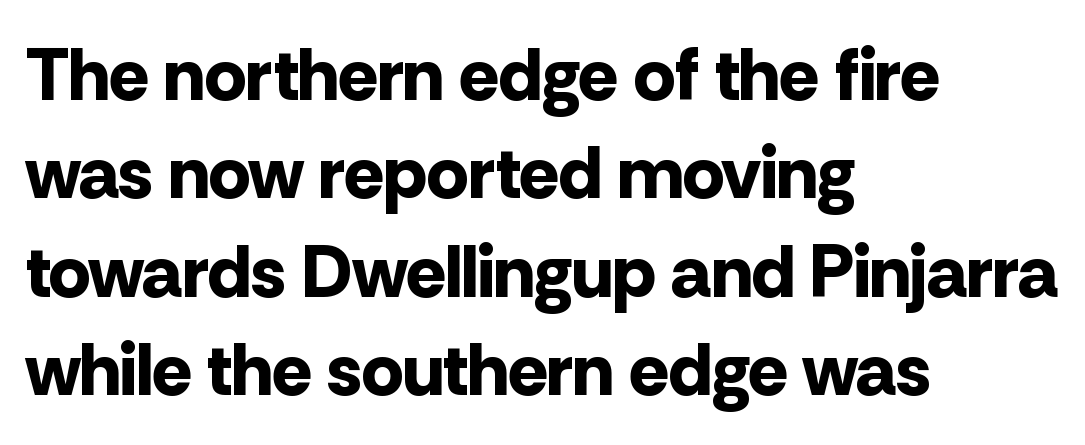
Q: Is the text bold? A: Yes.
Q: Is the text italic (slanted)? A: No, it is upright.
Q: Is the typeface a serif or a sans-serif typeface? A: Sans-serif.
Q: Is the text underlined? A: No.
Q: How is the paragraph aligned? A: Left-aligned.
Q: Is the spacing between letters normal or unusually wide? A: Normal.
Q: Is the spacing between lines tight, normal or loose? A: Normal.
Q: Width (condensed, normal, or wide)? A: Normal.
Q: Stroke contrast? A: Low.
Q: x-height? A: Medium.
Q: Monospaced? A: No.
